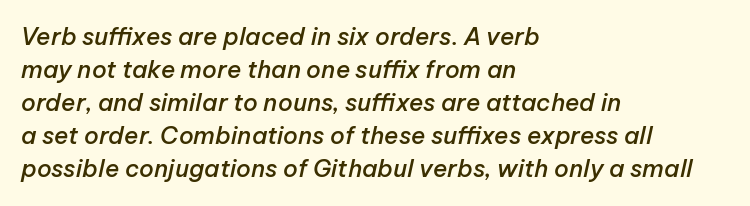
{"italic": "yes", "lean": "right", "slant_degrees": 12, "bold": "semi", "underline": "no", "align": "left", "line_spacing": "normal", "line_spacing_ratio": 1.38, "letter_spacing": "normal", "letter_spacing_em": 0.0, "glyph_px": 24}
